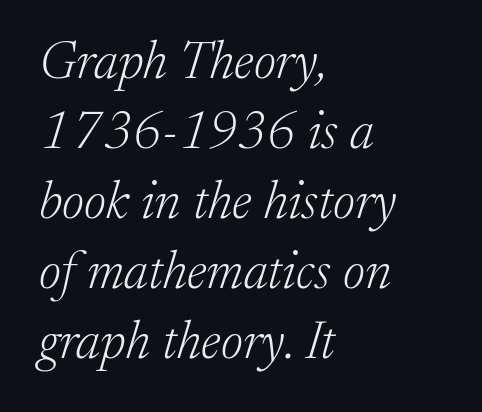
Q: Is the text bold? A: No.
Q: Is the text italic (slanted)? A: Yes, it leans right by about 17 degrees.
Q: Is the typeface a serif or a sans-serif typeface? A: Serif.
Q: Is the text underlined? A: No.
Q: How is the paragraph aligned? A: Left-aligned.
Q: Is the spacing between letters normal or unusually wide? A: Normal.
Q: Is the spacing between lines tight, normal or loose? A: Normal.
Q: Width (condensed, normal, or wide)? A: Normal.
Q: Stroke contrast? A: Low.
Q: x-height? A: Medium.
Q: Monospaced? A: No.
